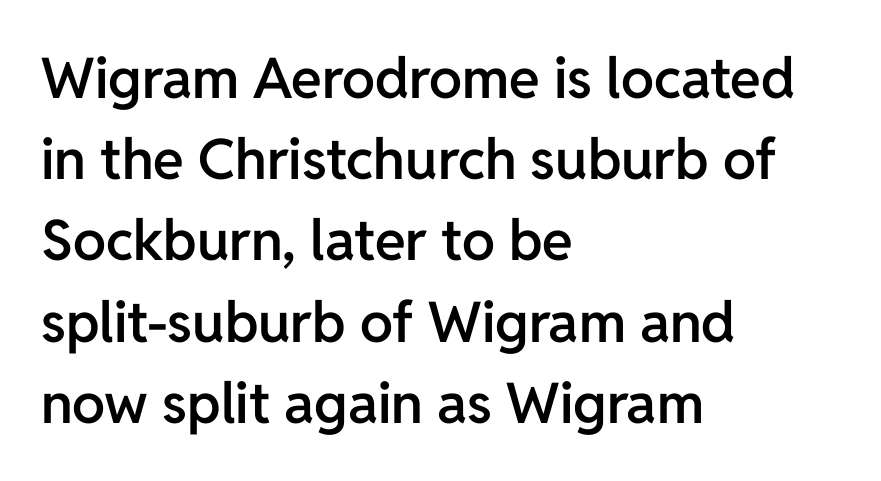
The image shows 56 px semibold sans-serif type, upright; set left-aligned, normal line spacing (1.45x), normal letter spacing, not underlined; low stroke contrast and a medium x-height.
